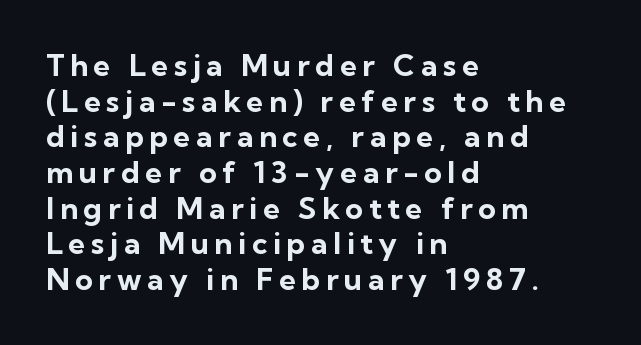
{"serif": "no", "italic": "no", "bold": "yes", "weight": "bold", "width": "normal", "stroke_contrast": "low", "x_height": "medium", "monospaced": "no", "underline": "no", "align": "left", "line_spacing_ratio": 1.19, "glyph_px": 30}
